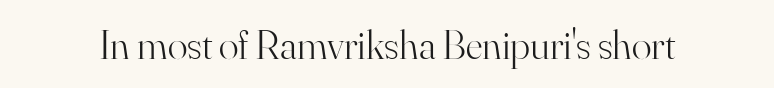
The image shows 41 px light serif type, upright; set normal letter spacing, not underlined; high stroke contrast and a small x-height.
